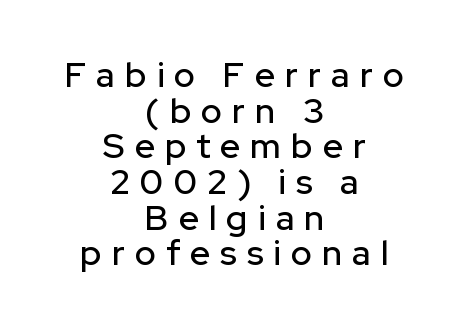
Q: Is the text italic (slanted)? A: No, it is upright.
Q: Is the typeface a serif or a sans-serif typeface? A: Sans-serif.
Q: Is the text underlined? A: No.
Q: How is the paragraph aligned? A: Centered.
Q: Is the spacing between letters normal or unusually wide? A: Unusually wide.
Q: Is the spacing between lines tight, normal or loose? A: Tight.
Q: Width (condensed, normal, or wide)? A: Normal.
Q: Stroke contrast? A: Low.
Q: x-height? A: Medium.
Q: Monospaced? A: No.
